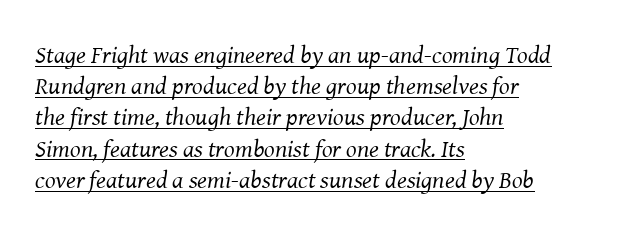
The image shows 25 px text type, italic (leaning right); set left-aligned, normal line spacing (1.25x), normal letter spacing, underlined.
